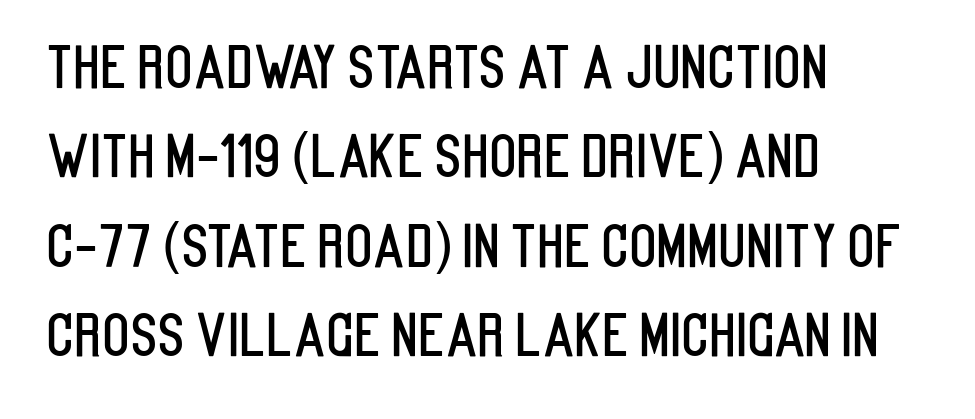
Q: Is the text italic (slanted)? A: No, it is upright.
Q: Is the typeface a serif or a sans-serif typeface? A: Sans-serif.
Q: Is the text underlined? A: No.
Q: How is the paragraph aligned? A: Left-aligned.
Q: Is the spacing between letters normal or unusually wide? A: Normal.
Q: Is the spacing between lines tight, normal or loose? A: Normal.
Q: Width (condensed, normal, or wide)? A: Condensed.
Q: Stroke contrast? A: Low.
Q: x-height? A: Large.
Q: Monospaced? A: No.
